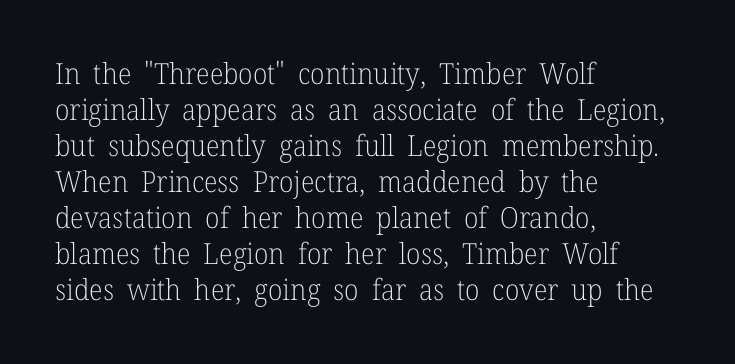
Teacher's note: observe the even left margin — that is flush-left alignment. Look at the tracking — it's just the regular setting, nothing added. Heaviness? Minimal to ordinary, like unemphasized prose. The passage shown is typed in a proportional face where columns would drift.
